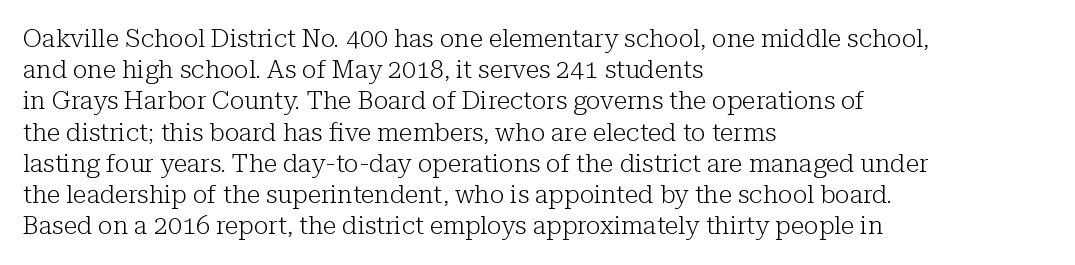
{"italic": "no", "bold": "no", "underline": "no", "align": "left", "line_spacing": "normal", "line_spacing_ratio": 1.25, "letter_spacing": "normal", "letter_spacing_em": 0.0, "glyph_px": 25}
